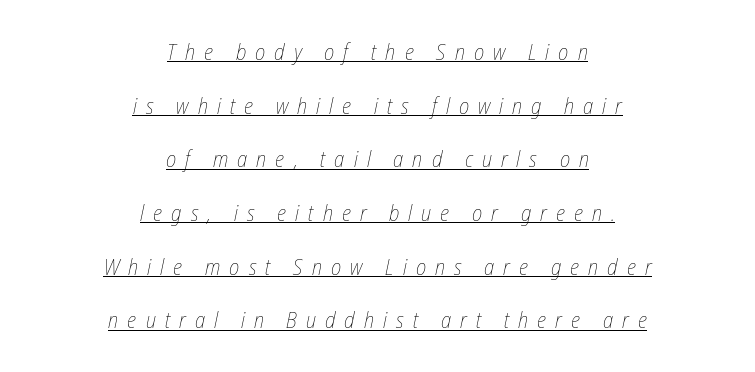
Q: Is the text bold? A: No.
Q: Is the text italic (slanted)? A: Yes, it leans right by about 12 degrees.
Q: Is the text underlined? A: Yes.
Q: How is the paragraph aligned? A: Centered.
Q: Is the spacing between letters normal or unusually wide? A: Unusually wide.
Q: Is the spacing between lines tight, normal or loose? A: Loose.
